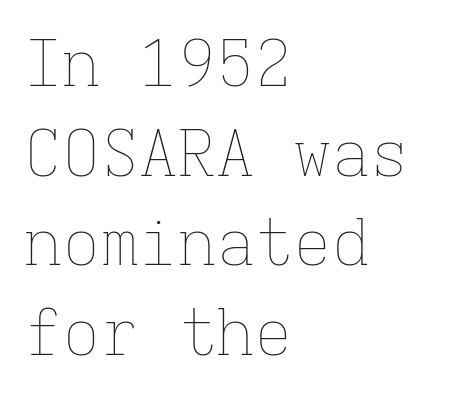
In terms of leading, this rendering sits right in the middle. What stands out about the letter spacing? Nothing — it is the standard amount. Ordinary non-slanted type is in use. Teacher's note: observe the even left margin — that is flush-left alignment. The space directly below the letters is spotless. Every character here occupies the same horizontal width, giving the sample a typewriter-like rhythm.
